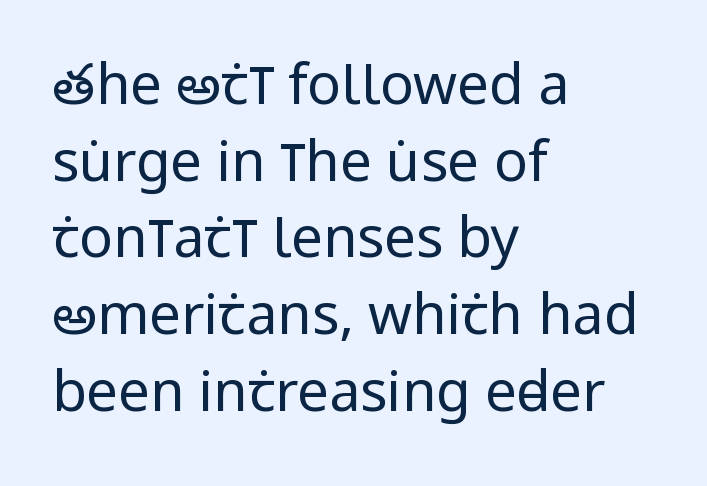
Check the space under the baseline: it is left empty. Observe the ordinary spacing: letters are neighbours, not strangers. These lines are composed in type without serifs. Upright lettering throughout.
